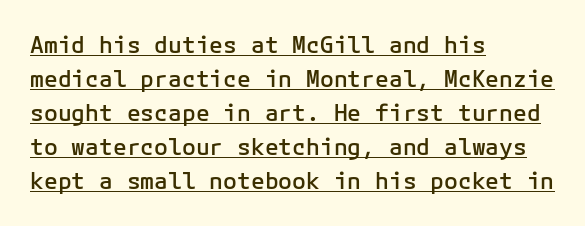
{"italic": "no", "bold": "semi", "underline": "yes", "align": "left", "line_spacing": "normal", "line_spacing_ratio": 1.48, "letter_spacing": "normal", "letter_spacing_em": 0.0, "glyph_px": 23}
